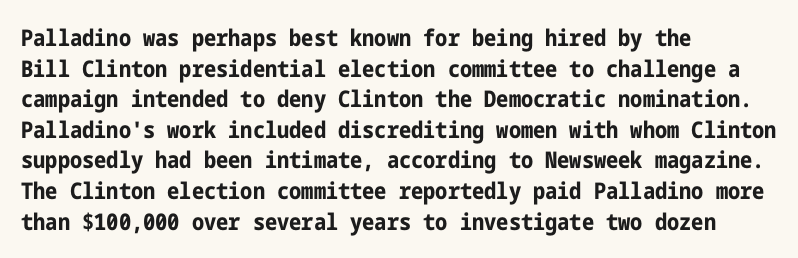
{"italic": "no", "bold": "yes", "underline": "no", "align": "left", "line_spacing": "normal", "line_spacing_ratio": 1.33, "letter_spacing": "normal", "letter_spacing_em": 0.0, "glyph_px": 23}
